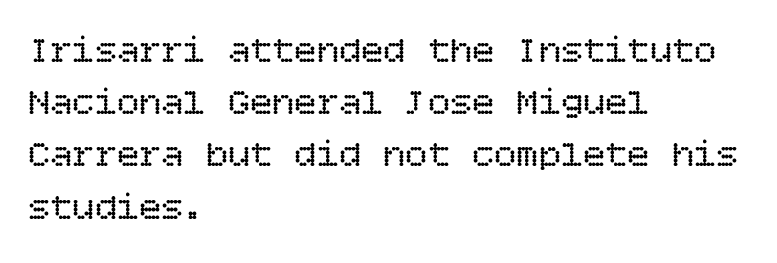
The image shows 37 px regular-weight type, upright; set left-aligned, normal line spacing (1.41x), normal letter spacing, not underlined; low stroke contrast and a large x-height.
